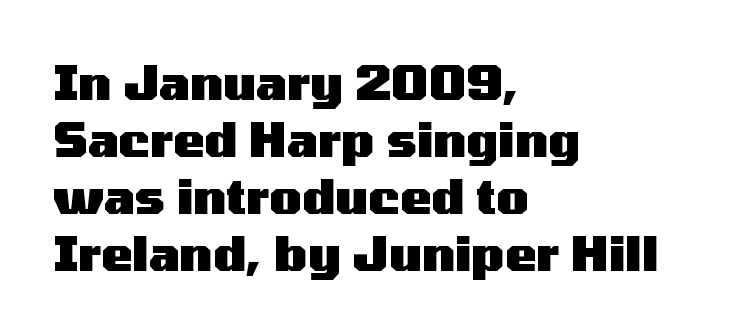
The image shows 47 px heavy, wide sans-serif type, upright; set left-aligned, line spacing 1.21x, normal letter spacing, not underlined; medium stroke contrast and a medium x-height.
